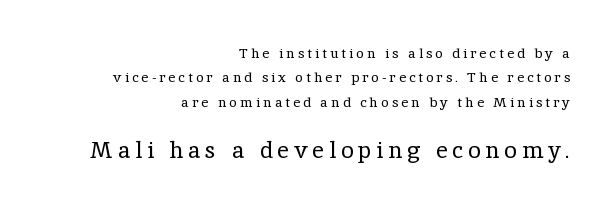
Q: Is the text bold? A: No.
Q: Is the text italic (slanted)? A: No, it is upright.
Q: Is the text underlined? A: No.
Q: How is the paragraph aligned? A: Right-aligned.
Q: Is the spacing between letters normal or unusually wide? A: Unusually wide.
Q: Which block of text is set in a larger size, the first (top) or the second (bottom)? A: The second (bottom) one.
